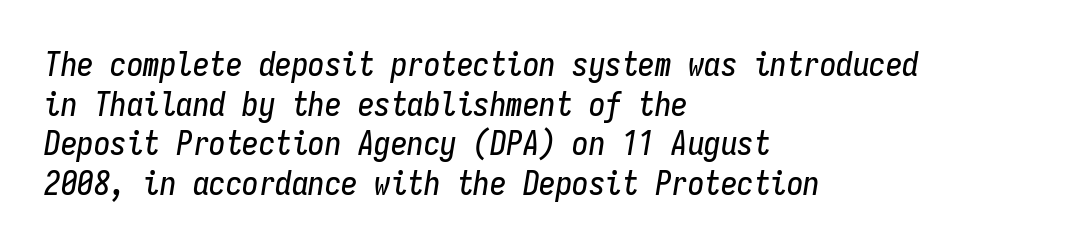
A clean baseline with only descenders dipping below it. Notice how the stems are inclined rather than vertical — that's the hallmark of italics. The letterforms sit shoulder to shoulder at normal distance. These lines are rendered in a fixed-pitch font.
